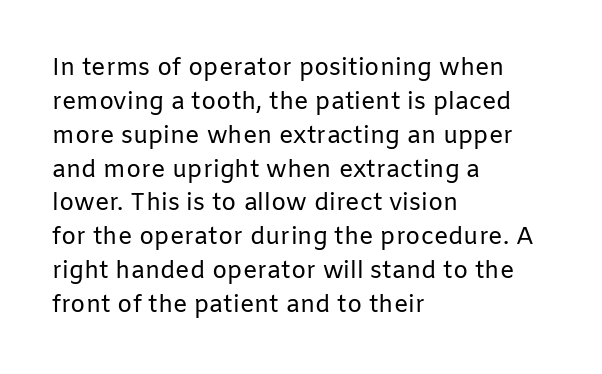
{"italic": "no", "bold": "no", "underline": "no", "align": "left", "line_spacing": "normal", "line_spacing_ratio": 1.41, "letter_spacing": "normal", "letter_spacing_em": 0.0, "glyph_px": 24}
